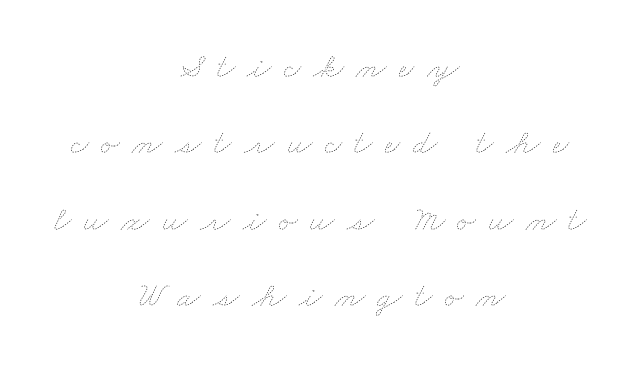
The space beneath each line is pristine and unruled. Is the letter spacing exaggerated? Yes — the characters are pushed far apart. Stems here are at most as thick as an everyday book face. This sample has the flowing, uneven cadence of proportional lettering.
